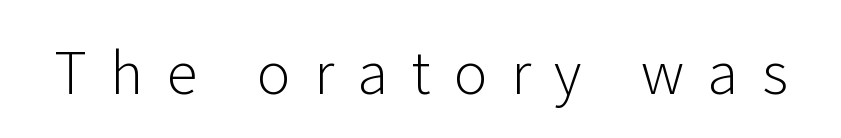
Rendered with straight, roman letterforms. I'd call this a sans setting — the letters go barefoot. This rendering features lettering with no underline. Compared with typical body copy, the letter spacing here is much looser. Note the varied advance widths — an 'i' is clearly narrower than an 'm'.
